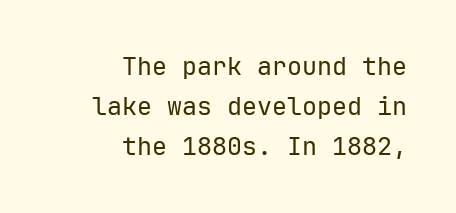
Q: Is the text bold? A: No.
Q: Is the text italic (slanted)? A: No, it is upright.
Q: Is the text underlined? A: No.
Q: How is the paragraph aligned? A: Right-aligned.
Q: Is the spacing between letters normal or unusually wide? A: Normal.
Q: Is the spacing between lines tight, normal or loose? A: Normal.
